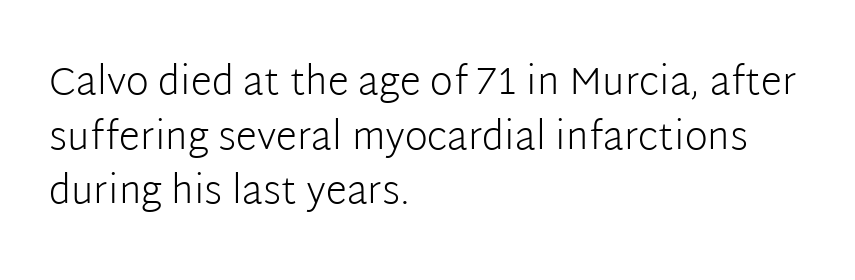
The image shows 39 px light sans-serif type, upright; set left-aligned, normal line spacing (1.4x), normal letter spacing, not underlined; low stroke contrast and a medium x-height.
